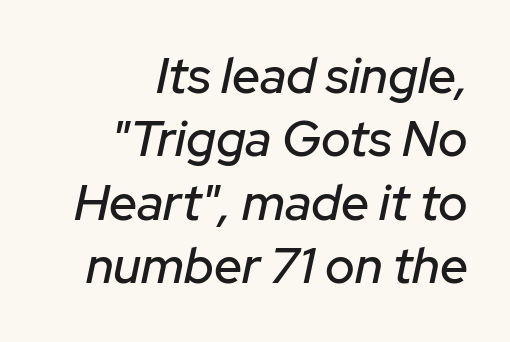
The image shows 50 px text type, italic (leaning right); set right-aligned, normal line spacing (1.27x), normal letter spacing, not underlined; low stroke contrast and a medium x-height.
